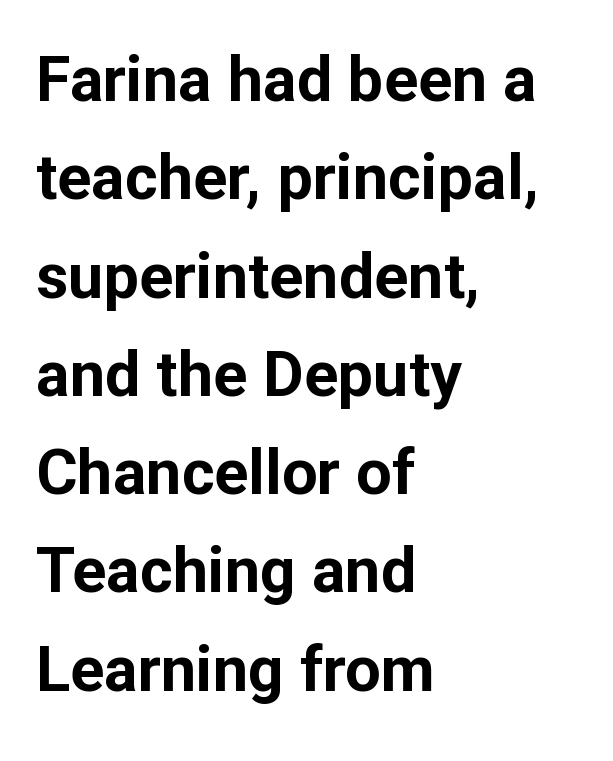
The image shows 63 px bold sans-serif type, upright; set left-aligned, normal line spacing (1.56x), normal letter spacing, not underlined; low stroke contrast and a medium x-height.
